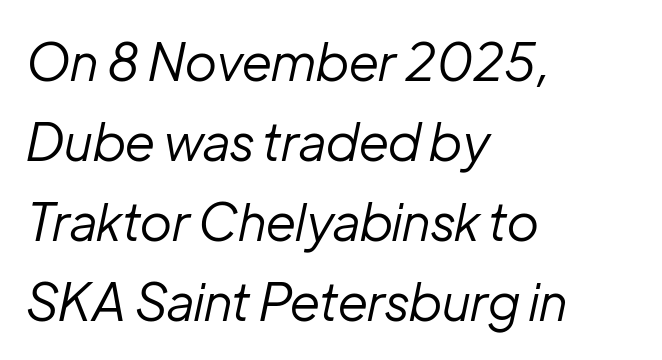
{"italic": "yes", "lean": "right", "slant_degrees": 12, "bold": "no", "weight": "regular", "width": "normal", "stroke_contrast": "low", "x_height": "medium", "monospaced": "no", "underline": "no", "align": "left", "line_spacing": "normal", "line_spacing_ratio": 1.57, "letter_spacing": "normal", "letter_spacing_em": 0.0, "glyph_px": 51}
